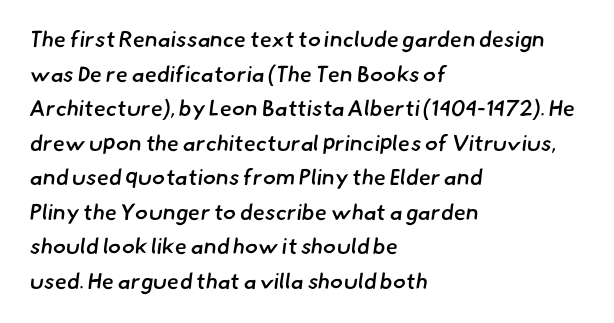
{"bold": "semi", "underline": "no", "align": "left", "line_spacing": "normal", "line_spacing_ratio": 1.57, "letter_spacing": "normal", "letter_spacing_em": 0.0, "glyph_px": 22}
